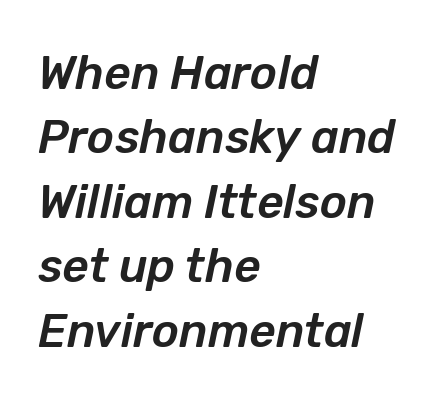
The image shows 46 px text type, italic (leaning right); set left-aligned, normal line spacing (1.4x), normal letter spacing, not underlined; low stroke contrast and a medium x-height.
